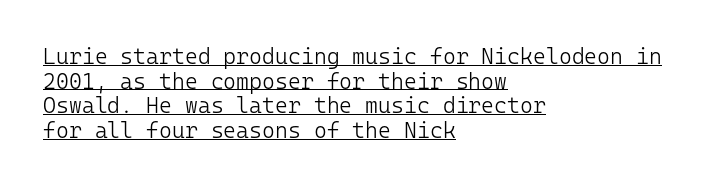
Q: Is the text bold? A: No.
Q: Is the text italic (slanted)? A: No, it is upright.
Q: Is the text underlined? A: Yes.
Q: How is the paragraph aligned? A: Left-aligned.
Q: Is the spacing between letters normal or unusually wide? A: Normal.
Q: Is the spacing between lines tight, normal or loose? A: Tight.
